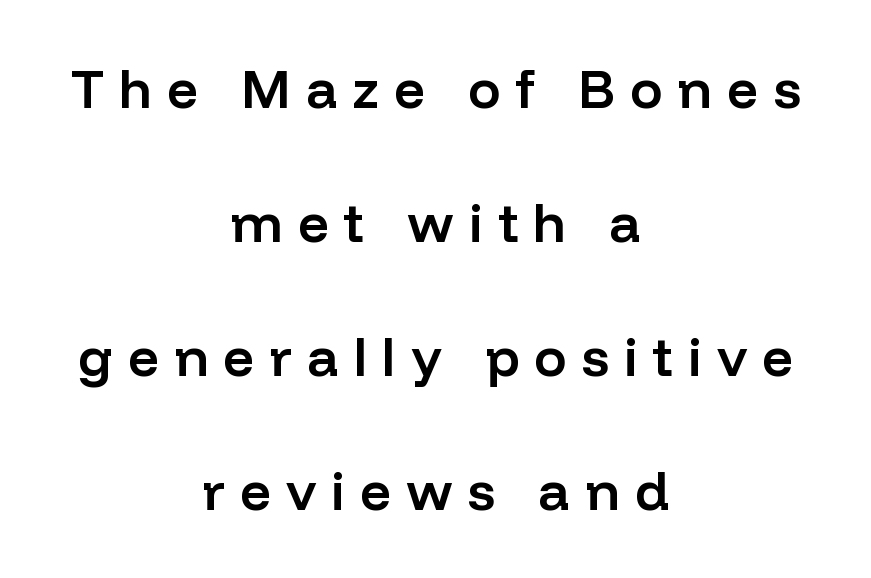
Q: Is the text bold? A: Semi-bold.
Q: Is the text italic (slanted)? A: No, it is upright.
Q: Is the typeface a serif or a sans-serif typeface? A: Sans-serif.
Q: Is the text underlined? A: No.
Q: How is the paragraph aligned? A: Centered.
Q: Is the spacing between letters normal or unusually wide? A: Unusually wide.
Q: Is the spacing between lines tight, normal or loose? A: Loose.
Q: Width (condensed, normal, or wide)? A: Normal.
Q: Stroke contrast? A: Low.
Q: x-height? A: Medium.
Q: Monospaced? A: No.
